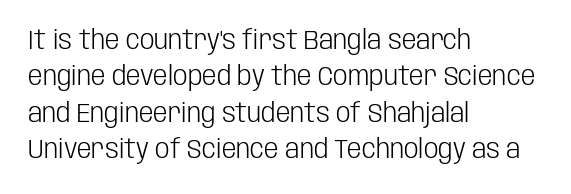
{"italic": "no", "bold": "no", "underline": "no", "align": "left", "line_spacing": "normal", "line_spacing_ratio": 1.4, "letter_spacing": "normal", "letter_spacing_em": 0.0, "glyph_px": 26}
